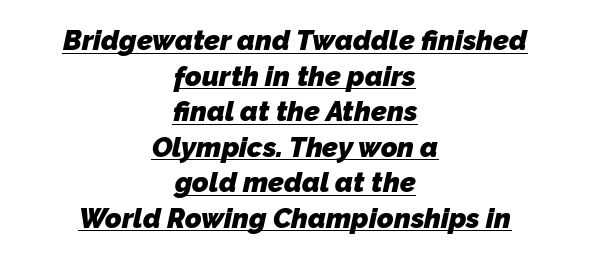
The image shows 28 px heavy sans-serif type; set centered, normal line spacing (1.27x), normal letter spacing, underlined; low stroke contrast and a medium x-height.
